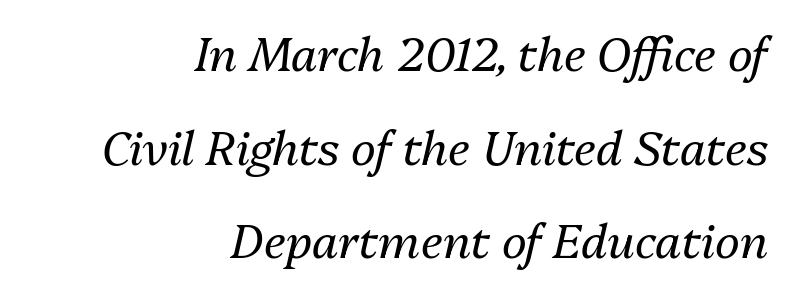
Nobody touched the tracking dial on this one. Line ends are locked; line starts wander. The letters look calm and open, with moderate or lighter stems. Honestly, the rows look like they've been pulled way apart.
